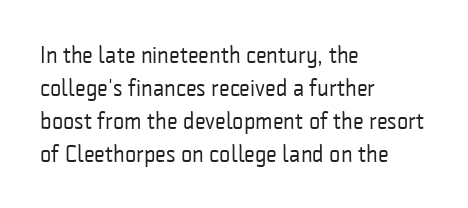
{"italic": "no", "bold": "no", "underline": "no", "align": "left", "line_spacing": "normal", "line_spacing_ratio": 1.37, "letter_spacing": "normal", "letter_spacing_em": 0.0, "glyph_px": 24}
